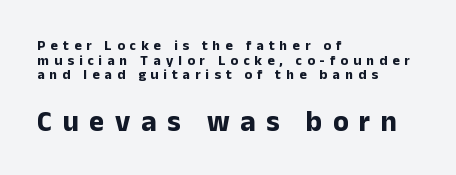
Q: Is the text bold? A: Yes.
Q: Is the text italic (slanted)? A: No, it is upright.
Q: Is the typeface a serif or a sans-serif typeface? A: Sans-serif.
Q: Is the text underlined? A: No.
Q: How is the paragraph aligned? A: Left-aligned.
Q: Is the spacing between letters normal or unusually wide? A: Unusually wide.
Q: Is the spacing between lines tight, normal or loose? A: Tight.
Q: Which block of text is set in a larger size, the first (top) or the second (bottom)? A: The second (bottom) one.
Q: Width (condensed, normal, or wide)? A: Normal.
Q: Stroke contrast? A: Low.
Q: x-height? A: Medium.
Q: Monospaced? A: No.
